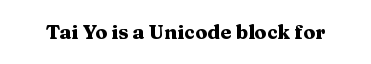
Q: Is the text bold? A: Yes.
Q: Is the text italic (slanted)? A: No, it is upright.
Q: Is the text underlined? A: No.
Q: Is the spacing between letters normal or unusually wide? A: Normal.
